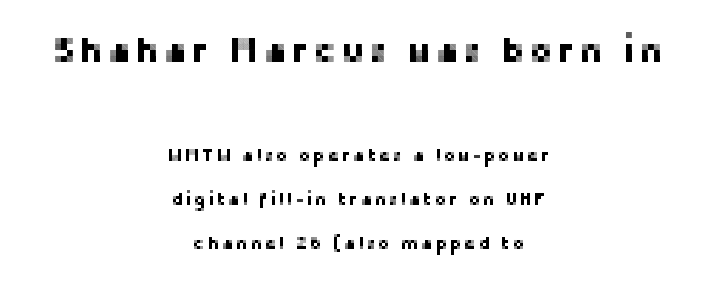
Serifs: no, the terminals of the letterforms are clean. Proportional: the letters do not fall into vertical columns. The passage shown is not underscored anywhere. Visually, the top section dominates because its glyphs are scaled up. The lines in this sample share a center point and differ in where they start and stop.
